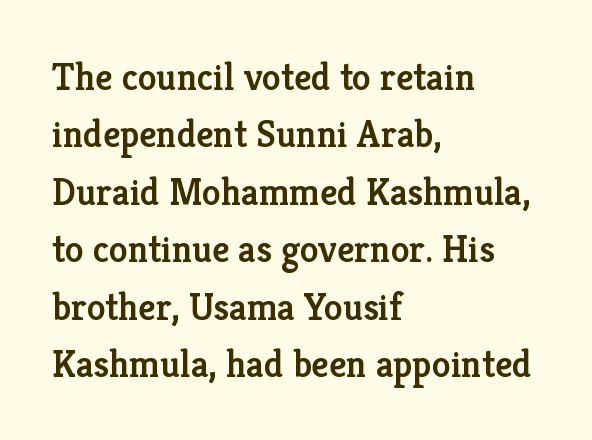
{"serif": "yes", "italic": "no", "bold": "semi", "weight": "semibold", "width": "normal", "stroke_contrast": "low", "x_height": "medium", "monospaced": "no", "underline": "no", "align": "left", "line_spacing": "normal", "line_spacing_ratio": 1.51, "letter_spacing": "normal", "letter_spacing_em": 0.0, "glyph_px": 38}
